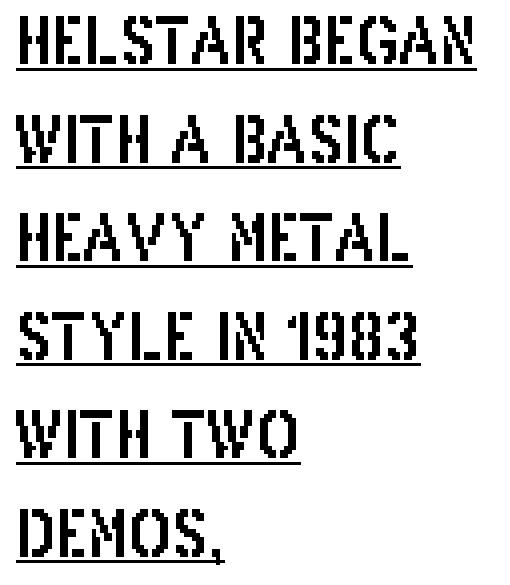
{"serif": "no", "italic": "no", "width": "condensed", "stroke_contrast": "low", "x_height": "large", "monospaced": "no", "underline": "yes", "align": "left", "line_spacing": "normal", "line_spacing_ratio": 1.54, "letter_spacing": "normal", "letter_spacing_em": 0.0, "glyph_px": 64}
